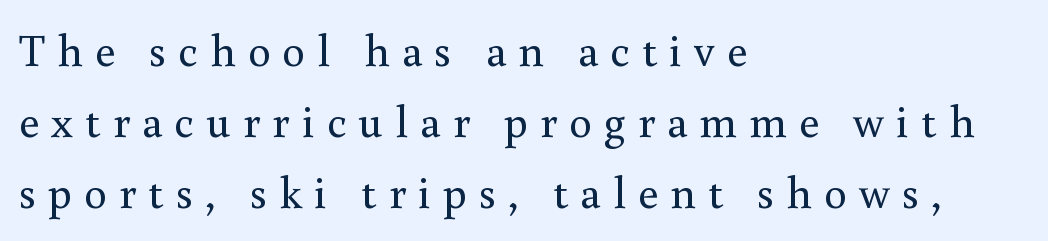
{"serif": "yes", "italic": "no", "bold": "no", "weight": "regular", "width": "normal", "stroke_contrast": "medium", "x_height": "small", "monospaced": "no", "underline": "no", "align": "left", "line_spacing": "normal", "line_spacing_ratio": 1.58, "letter_spacing": "wide", "letter_spacing_em": 0.27, "glyph_px": 45}
